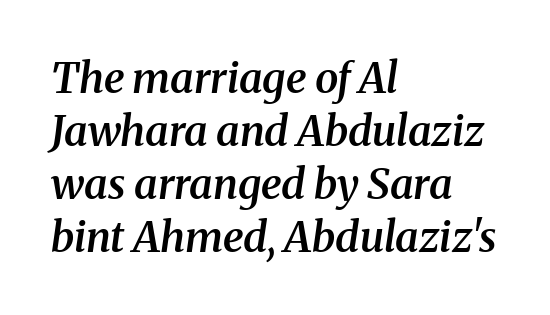
Q: Is the text bold? A: Semi-bold.
Q: Is the text italic (slanted)? A: Yes, it leans right by about 8 degrees.
Q: Is the typeface a serif or a sans-serif typeface? A: Serif.
Q: Is the text underlined? A: No.
Q: How is the paragraph aligned? A: Left-aligned.
Q: Is the spacing between letters normal or unusually wide? A: Normal.
Q: Is the spacing between lines tight, normal or loose? A: Normal.
Q: Width (condensed, normal, or wide)? A: Normal.
Q: Stroke contrast? A: Medium.
Q: x-height? A: Medium.
Q: Monospaced? A: No.
